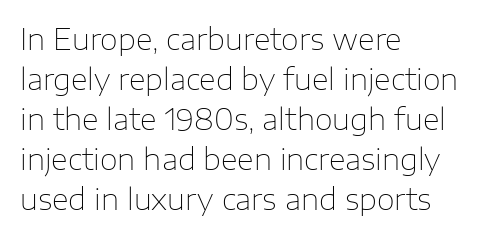
{"serif": "no", "italic": "no", "bold": "no", "weight": "thin", "width": "normal", "stroke_contrast": "low", "x_height": "medium", "monospaced": "no", "underline": "no", "align": "left", "line_spacing": "normal", "line_spacing_ratio": 1.38, "letter_spacing": "normal", "letter_spacing_em": 0.0, "glyph_px": 29}
